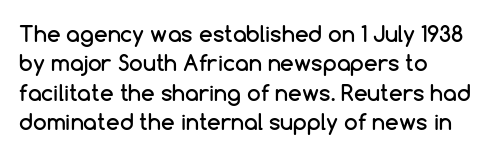
The image shows 22 px text type, upright; set left-aligned, normal line spacing (1.33x), normal letter spacing, not underlined.
